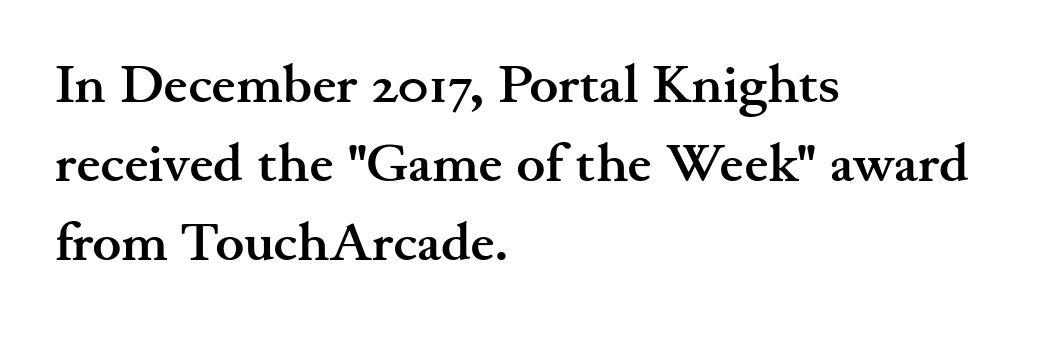
The image shows 54 px semibold, wide serif type, upright; set left-aligned, normal line spacing (1.46x), normal letter spacing, not underlined; medium stroke contrast and a small x-height.
